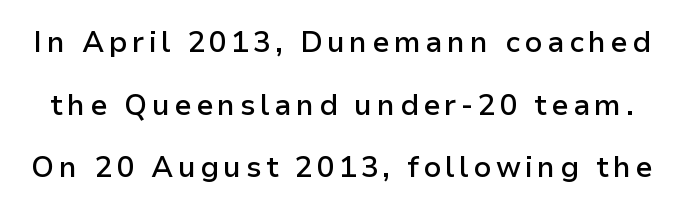
{"serif": "no", "italic": "no", "bold": "semi", "weight": "semibold", "width": "normal", "stroke_contrast": "low", "x_height": "medium", "monospaced": "no", "underline": "no", "line_spacing": "loose", "line_spacing_ratio": 2.16, "glyph_px": 29}
